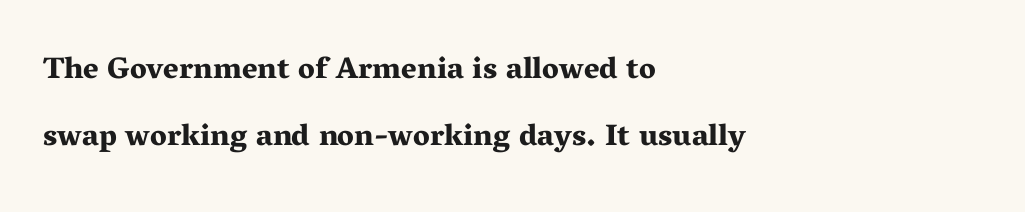
The image shows 30 px bold, wide serif type, upright; set left-aligned, loose line spacing (2.24x), normal letter spacing, not underlined; medium stroke contrast and a medium x-height.
